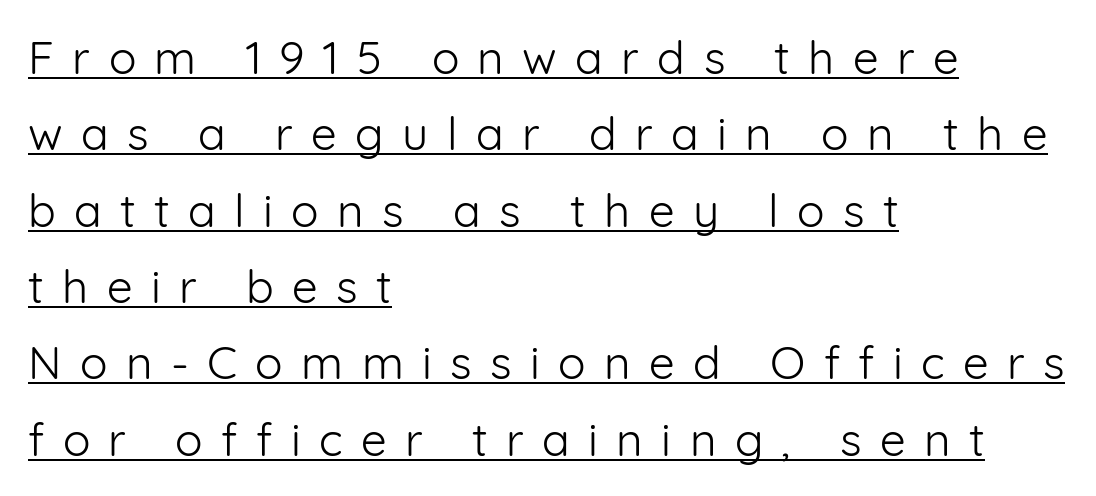
Q: Is the text bold? A: No.
Q: Is the text italic (slanted)? A: No, it is upright.
Q: Is the typeface a serif or a sans-serif typeface? A: Sans-serif.
Q: Is the text underlined? A: Yes.
Q: How is the paragraph aligned? A: Left-aligned.
Q: Is the spacing between letters normal or unusually wide? A: Unusually wide.
Q: Is the spacing between lines tight, normal or loose? A: Normal.
Q: Width (condensed, normal, or wide)? A: Normal.
Q: Stroke contrast? A: Low.
Q: x-height? A: Medium.
Q: Monospaced? A: No.
